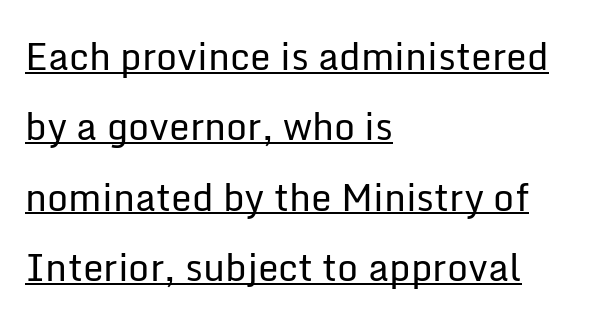
Ascenders rise straight up at ninety degrees. The words here are underlined. Each new line begins a long way beneath the previous one. Character widths vary here, with narrow letters taking less room than wide ones. Weight class: somewhere from thin through regular. Examine the stroke ends and you'll find no serifs.
